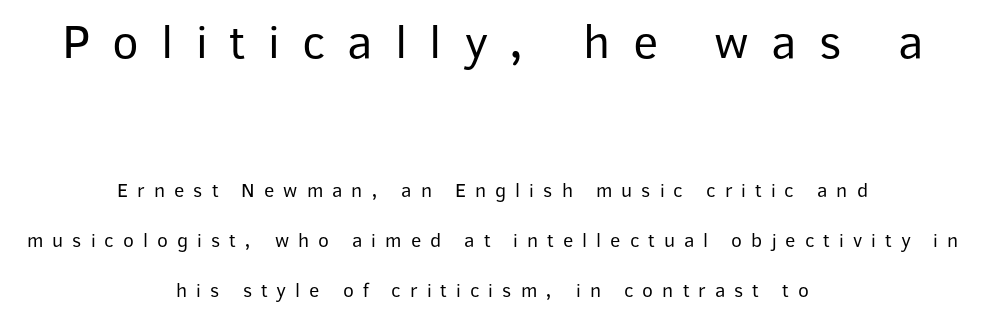
{"serif": "no", "italic": "no", "bold": "no", "weight": "regular", "width": "normal", "stroke_contrast": "low", "x_height": "medium", "monospaced": "no", "underline": "no", "align": "center", "line_spacing": "loose", "line_spacing_ratio": 2.49, "letter_spacing": "wide", "letter_spacing_em": 0.45, "larger_block": "first", "size_ratio": 2.45, "glyph_px": 49}
